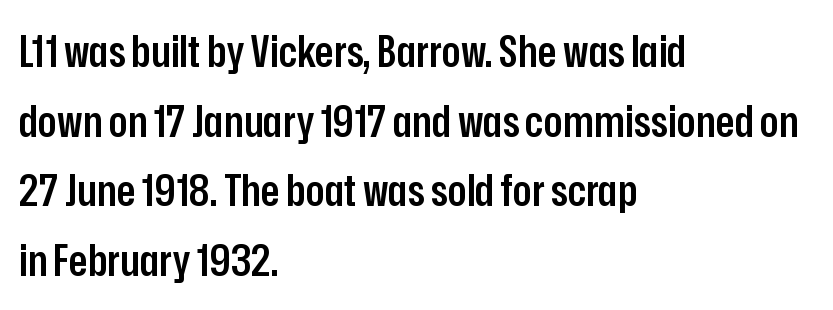
{"serif": "no", "italic": "no", "bold": "semi", "weight": "semibold", "width": "condensed", "stroke_contrast": "low", "x_height": "medium", "monospaced": "no", "underline": "no", "align": "left", "line_spacing": "normal", "line_spacing_ratio": 1.58, "letter_spacing": "normal", "letter_spacing_em": 0.0, "glyph_px": 44}
